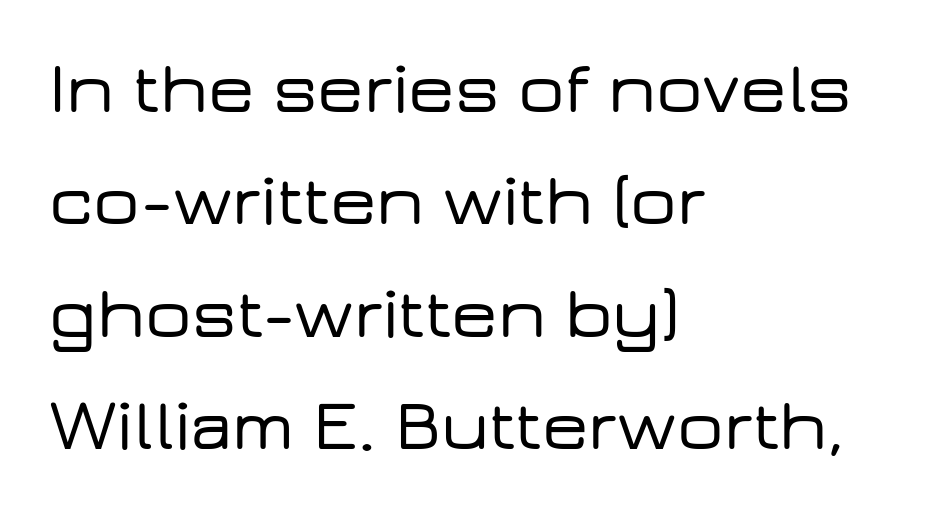
The image shows 73 px wide sans-serif type, upright; set left-aligned, normal line spacing (1.54x), normal letter spacing, not underlined; low stroke contrast and a medium x-height.
